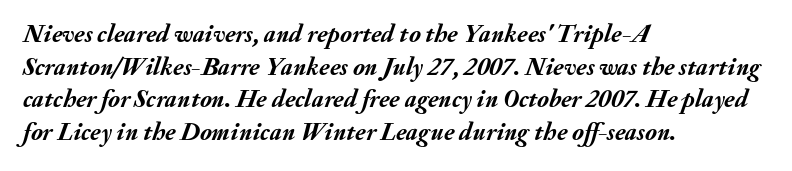
{"italic": "yes", "lean": "right", "slant_degrees": 20, "bold": "yes", "underline": "no", "align": "left", "line_spacing": "normal", "line_spacing_ratio": 1.31, "letter_spacing": "normal", "letter_spacing_em": 0.0, "glyph_px": 25}
